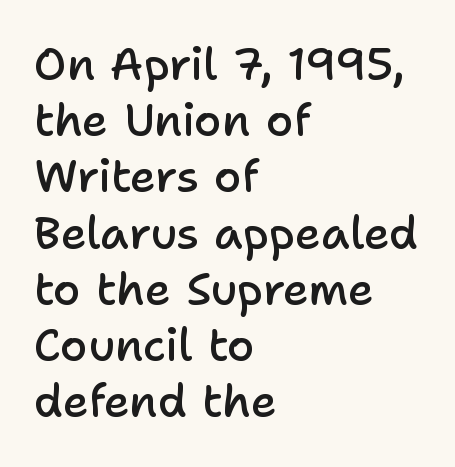
Q: Is the text bold? A: Semi-bold.
Q: Is the text italic (slanted)? A: No, it is upright.
Q: Is the typeface a serif or a sans-serif typeface? A: Sans-serif.
Q: Is the text underlined? A: No.
Q: How is the paragraph aligned? A: Left-aligned.
Q: Is the spacing between letters normal or unusually wide? A: Normal.
Q: Is the spacing between lines tight, normal or loose? A: Normal.
Q: Width (condensed, normal, or wide)? A: Normal.
Q: Stroke contrast? A: Low.
Q: x-height? A: Medium.
Q: Monospaced? A: No.
